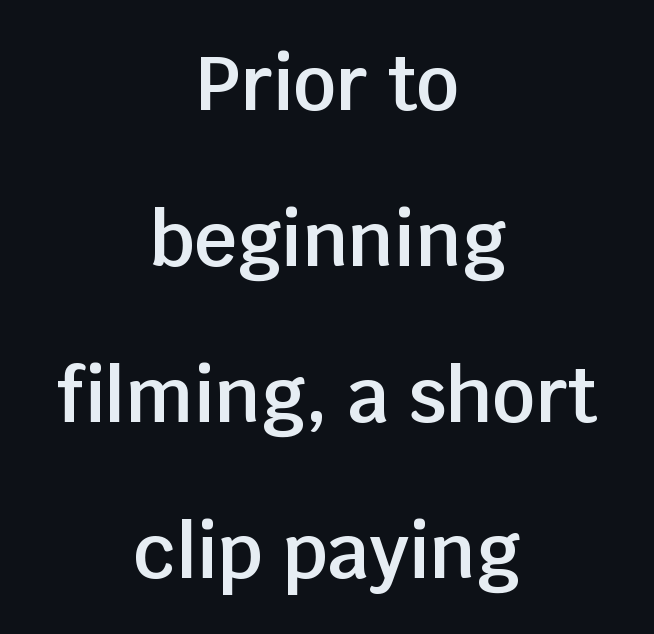
The letterforms sit shoulder to shoulder at normal distance. This sample uses a sans-serif face. A typesetter would call this leading open, well beyond the default. The whitespace from short lines is split evenly between both sides. The rendering uses natural spacing where letterforms have individual widths. The typesetting leans somewhat heavy: a semibold.
